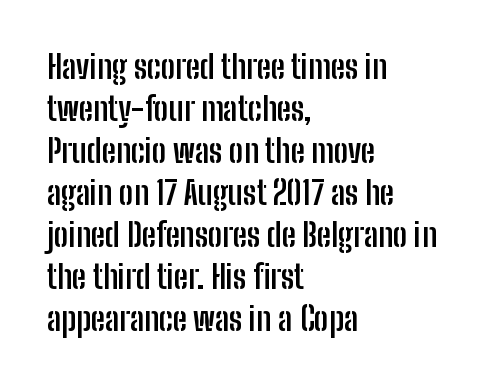
{"serif": "no", "italic": "no", "bold": "yes", "weight": "semibold", "width": "condensed", "stroke_contrast": "low", "x_height": "medium", "monospaced": "no", "underline": "no", "align": "left", "line_spacing": "normal", "line_spacing_ratio": 1.31, "letter_spacing": "normal", "letter_spacing_em": 0.0, "glyph_px": 32}
